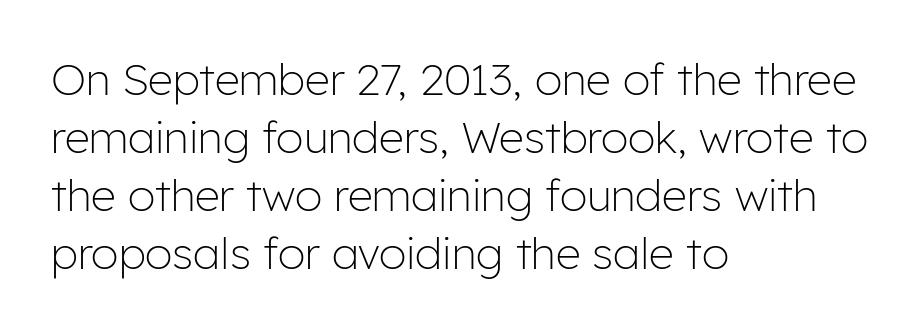
{"serif": "no", "italic": "no", "bold": "no", "weight": "light", "width": "normal", "stroke_contrast": "low", "x_height": "medium", "monospaced": "no", "underline": "no", "align": "left", "line_spacing": "normal", "line_spacing_ratio": 1.32, "letter_spacing": "normal", "letter_spacing_em": 0.0, "glyph_px": 44}
